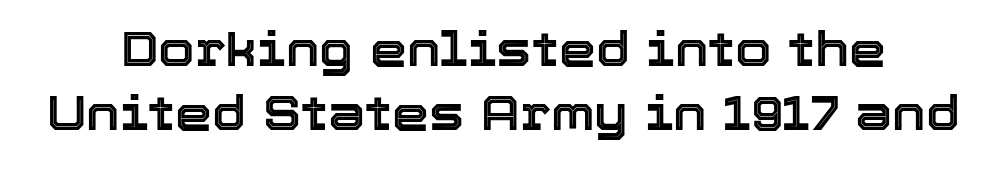
{"italic": "no", "width": "normal", "x_height": "medium", "monospaced": "no", "underline": "no", "line_spacing": "normal", "line_spacing_ratio": 1.37, "letter_spacing": "normal", "letter_spacing_em": 0.0, "glyph_px": 47}
